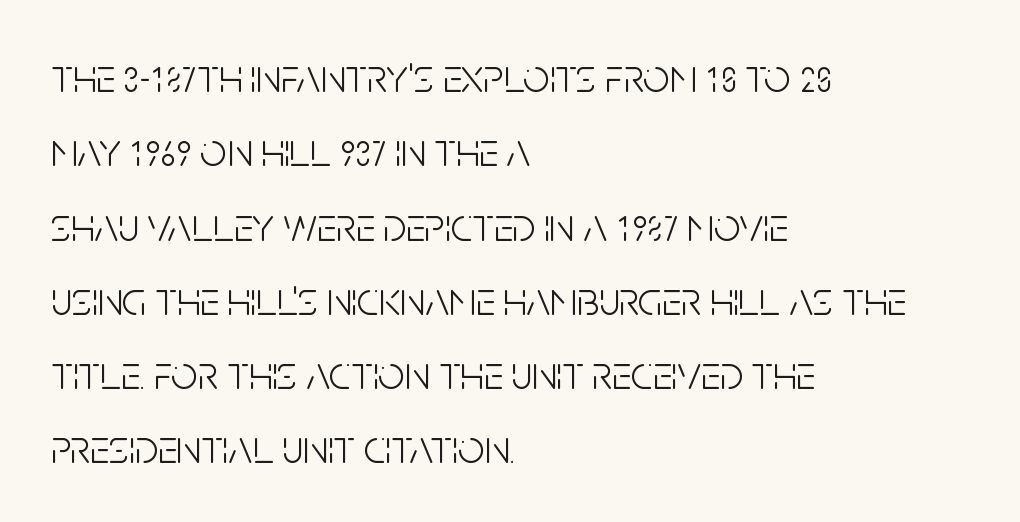
The image shows 47 px light, condensed sans-serif type, upright; set left-aligned, normal line spacing (1.58x), normal letter spacing, not underlined; low stroke contrast and a large x-height.
